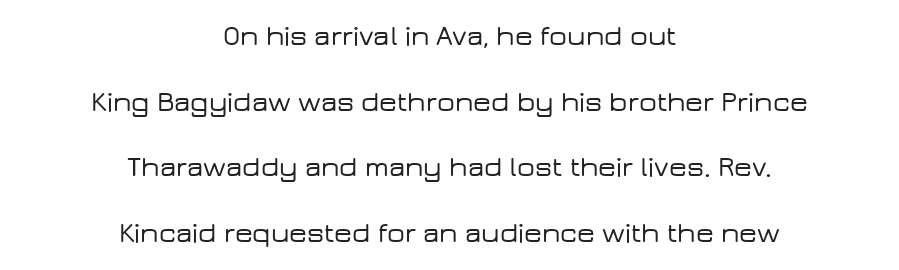
{"serif": "no", "italic": "no", "width": "wide", "stroke_contrast": "low", "x_height": "medium", "monospaced": "no", "underline": "no", "align": "center", "line_spacing": "loose", "line_spacing_ratio": 2.34, "letter_spacing": "normal", "letter_spacing_em": 0.0, "glyph_px": 28}
